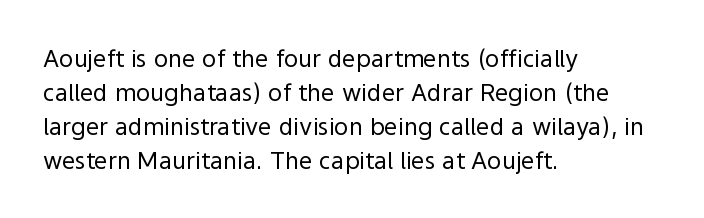
{"italic": "no", "bold": "no", "underline": "no", "align": "left", "line_spacing": "normal", "line_spacing_ratio": 1.41, "letter_spacing": "normal", "letter_spacing_em": 0.0, "glyph_px": 24}
